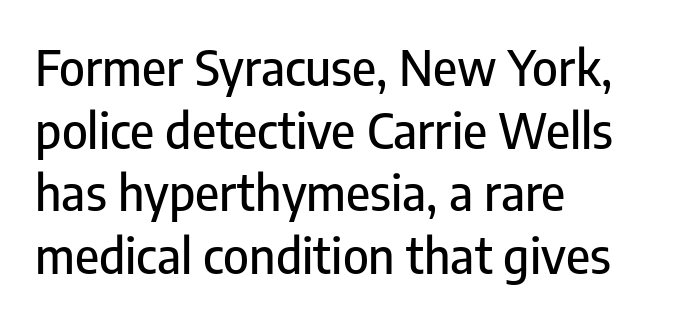
{"serif": "no", "italic": "no", "width": "condensed", "stroke_contrast": "low", "x_height": "medium", "monospaced": "no", "underline": "no", "align": "left", "line_spacing": "normal", "line_spacing_ratio": 1.28, "letter_spacing": "normal", "letter_spacing_em": 0.0, "glyph_px": 49}
